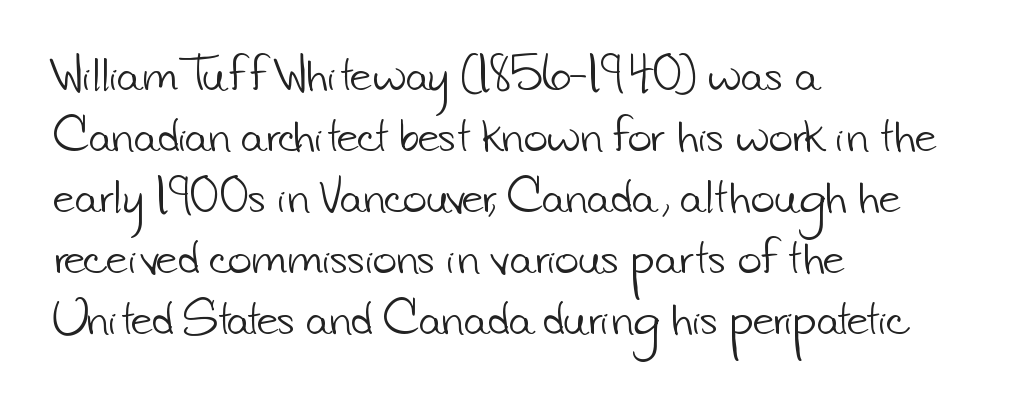
The image shows 41 px light sans-serif type; set left-aligned, normal line spacing (1.49x), normal letter spacing, not underlined; low stroke contrast and a small x-height.
